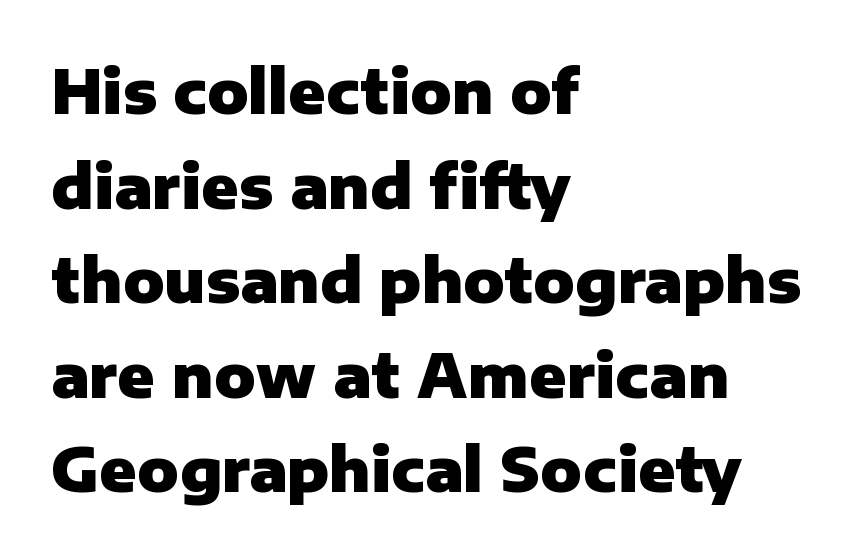
The letters advance in unequal steps, a hallmark of proportional type. The letterforms sit shoulder to shoulder at normal distance. Heavy, bold letterforms. In terms of posture, this sample is upright.
